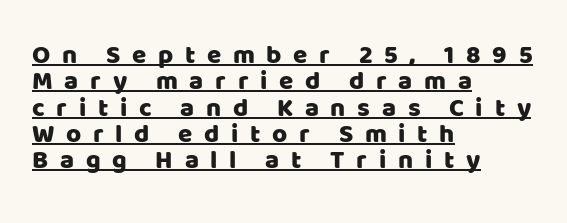
Q: Is the text italic (slanted)? A: No, it is upright.
Q: Is the text underlined? A: Yes.
Q: How is the paragraph aligned? A: Left-aligned.
Q: Is the spacing between letters normal or unusually wide? A: Unusually wide.
Q: Is the spacing between lines tight, normal or loose? A: Tight.
